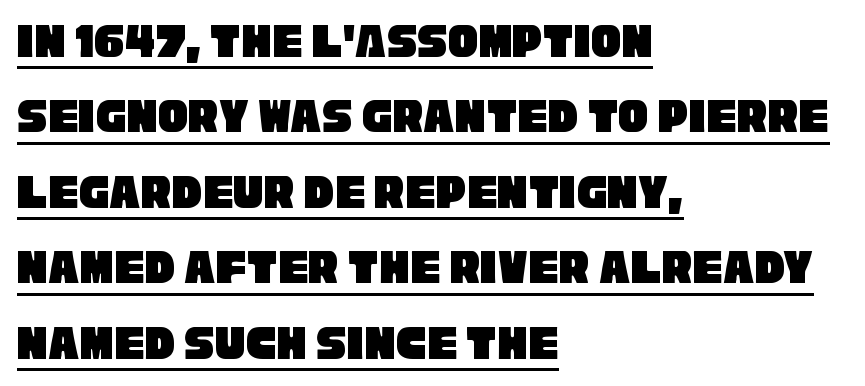
The image shows 50 px condensed sans-serif type; set left-aligned, normal line spacing (1.51x), normal letter spacing, underlined; low stroke contrast and a large x-height.
